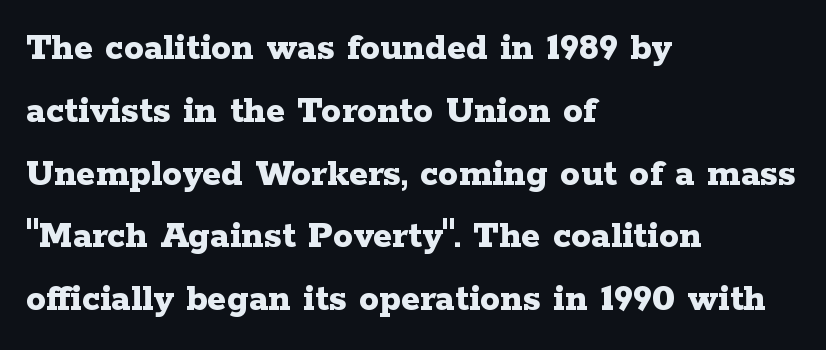
{"serif": "yes", "italic": "no", "bold": "yes", "weight": "bold", "width": "wide", "stroke_contrast": "low", "x_height": "medium", "monospaced": "no", "underline": "no", "align": "left", "line_spacing": "normal", "line_spacing_ratio": 1.57, "letter_spacing": "normal", "letter_spacing_em": 0.0, "glyph_px": 40}
